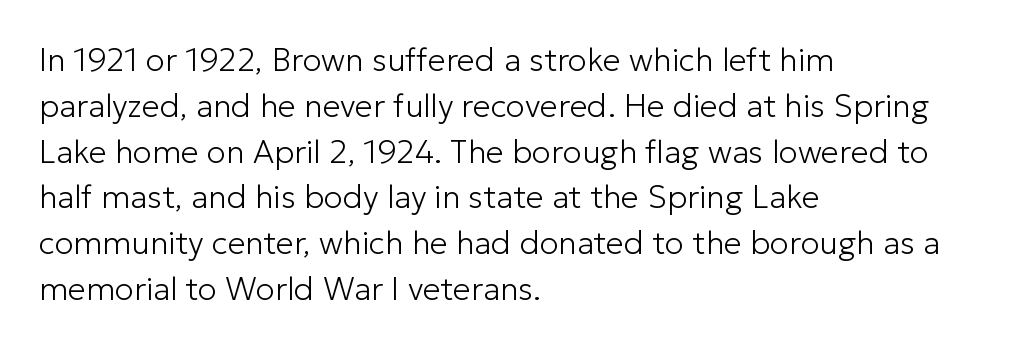
Q: Is the text bold? A: No.
Q: Is the text italic (slanted)? A: No, it is upright.
Q: Is the typeface a serif or a sans-serif typeface? A: Sans-serif.
Q: Is the text underlined? A: No.
Q: How is the paragraph aligned? A: Left-aligned.
Q: Is the spacing between letters normal or unusually wide? A: Normal.
Q: Is the spacing between lines tight, normal or loose? A: Normal.
Q: Width (condensed, normal, or wide)? A: Normal.
Q: Stroke contrast? A: Low.
Q: x-height? A: Medium.
Q: Monospaced? A: No.
